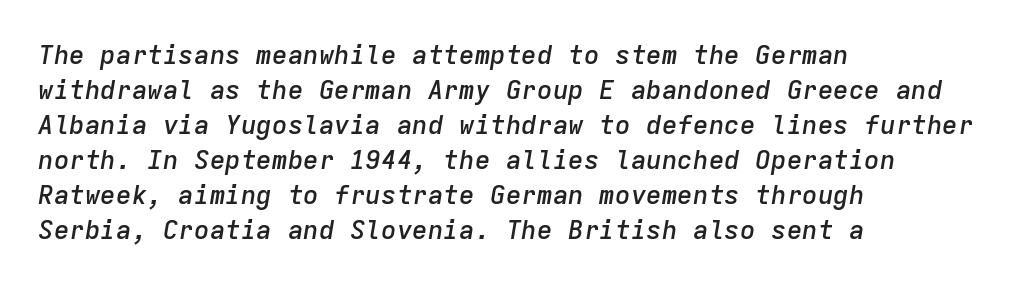
The gaps between neighbouring characters are ordinary and unremarkable. A normal amount of white space separates one row of letters from the next. Check the space under the baseline: it is left empty. In terms of weight, the rendering is demibold, just under bold. Every character sits at an angle, as italics do. Reading down the block, your eye returns to a fixed left position each line.
